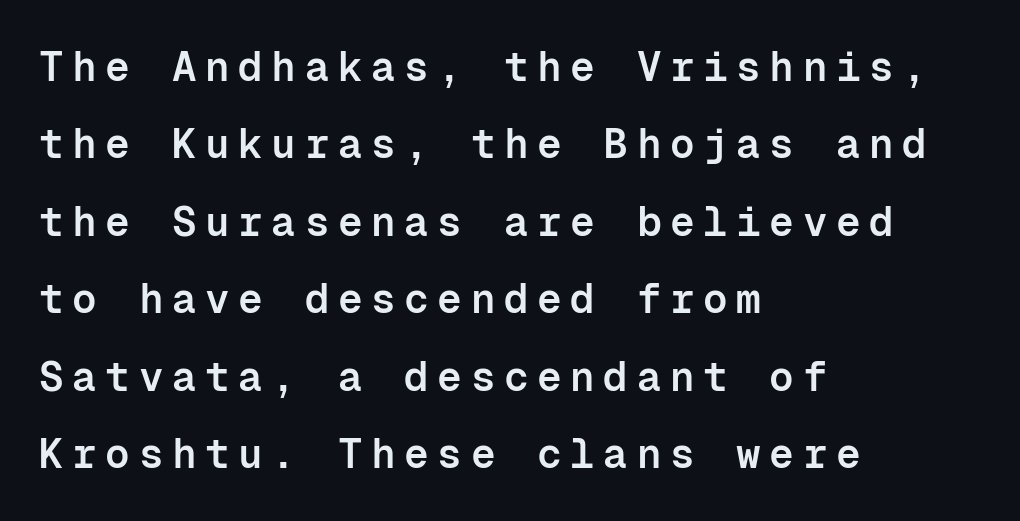
Q: Is the text bold? A: Semi-bold.
Q: Is the text italic (slanted)? A: No, it is upright.
Q: Is the typeface a serif or a sans-serif typeface? A: Sans-serif.
Q: Is the text underlined? A: No.
Q: How is the paragraph aligned? A: Left-aligned.
Q: Is the spacing between letters normal or unusually wide? A: Unusually wide.
Q: Width (condensed, normal, or wide)? A: Normal.
Q: Stroke contrast? A: Low.
Q: x-height? A: Medium.
Q: Monospaced? A: Yes.
